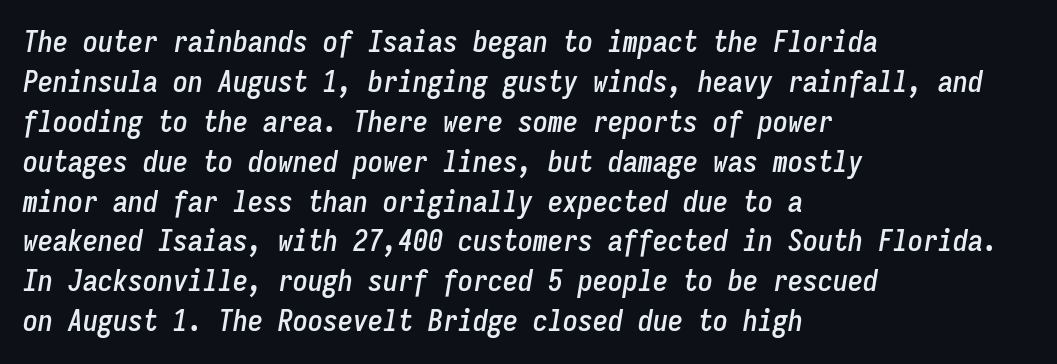
Note the uniform advance width — an 'i' takes as much space as an 'm'. Decoration check: the copy has no underline. Tracking here is standard; glyphs follow each other at the usual distance. The designer left line spacing at the default. The letters are slanted; this is an italic face.
